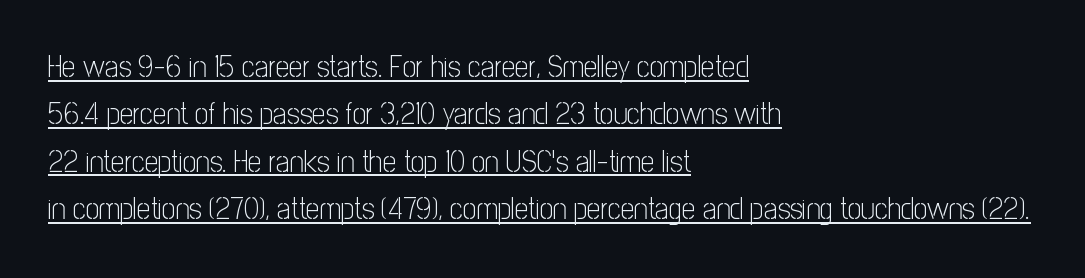
Q: Is the text bold? A: No.
Q: Is the text italic (slanted)? A: No, it is upright.
Q: Is the typeface a serif or a sans-serif typeface? A: Sans-serif.
Q: Is the text underlined? A: Yes.
Q: How is the paragraph aligned? A: Left-aligned.
Q: Is the spacing between letters normal or unusually wide? A: Normal.
Q: Is the spacing between lines tight, normal or loose? A: Normal.
Q: Width (condensed, normal, or wide)? A: Condensed.
Q: Stroke contrast? A: Low.
Q: x-height? A: Medium.
Q: Monospaced? A: No.
